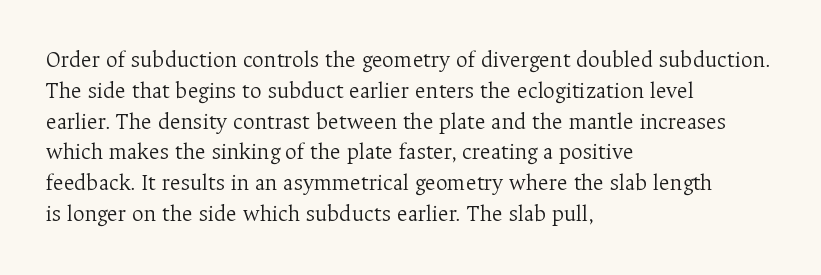
The image shows 23 px text type, upright; set left-aligned, normal line spacing (1.34x), normal letter spacing, not underlined.
